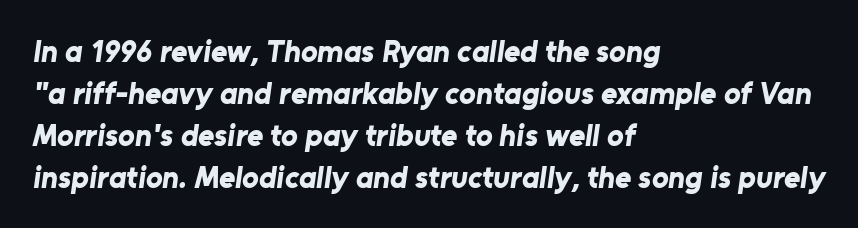
Q: Is the text bold? A: Yes.
Q: Is the typeface a serif or a sans-serif typeface? A: Sans-serif.
Q: Is the text underlined? A: No.
Q: How is the paragraph aligned? A: Left-aligned.
Q: Is the spacing between letters normal or unusually wide? A: Normal.
Q: Is the spacing between lines tight, normal or loose? A: Normal.
Q: Width (condensed, normal, or wide)? A: Normal.
Q: Stroke contrast? A: Low.
Q: x-height? A: Medium.
Q: Monospaced? A: No.
